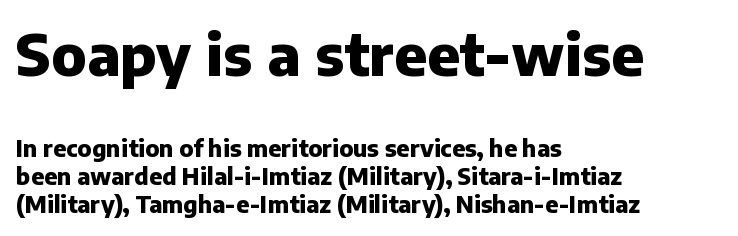
Characters follow at the spacing the type designer built in. Underline: absent. Is this a sans? Yes — the strokes have no serifs. Layout note: lines flush left.
